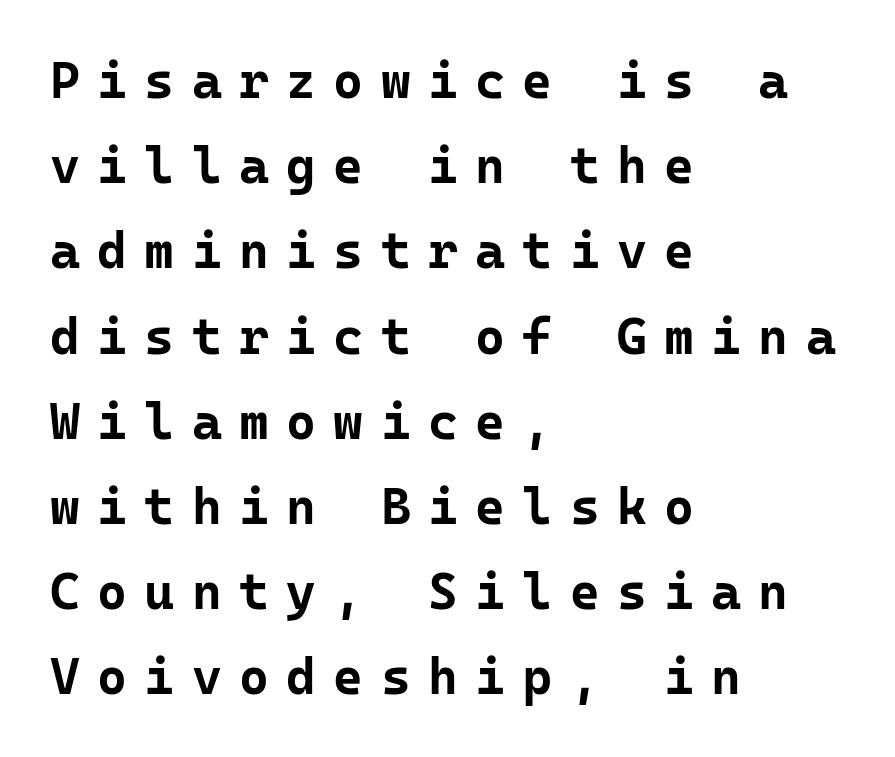
The image shows 51 px bold sans-serif type, upright, monospaced; set left-aligned, normal line spacing (1.67x), unusually wide letter spacing (+0.34 em), not underlined; low stroke contrast and a medium x-height.
